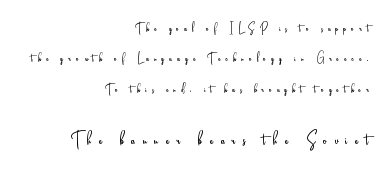
Q: Is the text bold? A: No.
Q: Is the text underlined? A: No.
Q: How is the paragraph aligned? A: Right-aligned.
Q: Is the spacing between letters normal or unusually wide? A: Unusually wide.
Q: Is the spacing between lines tight, normal or loose? A: Loose.
Q: Which block of text is set in a larger size, the first (top) or the second (bottom)? A: The second (bottom) one.
